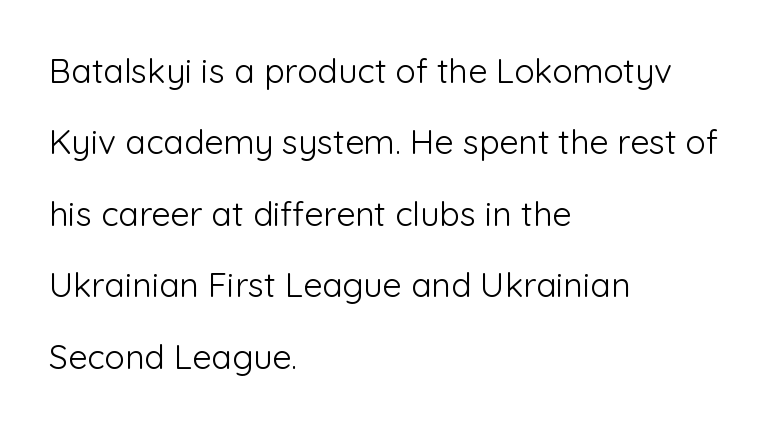
{"serif": "no", "italic": "no", "bold": "no", "weight": "light", "width": "normal", "stroke_contrast": "low", "x_height": "medium", "monospaced": "no", "underline": "no", "align": "left", "line_spacing": "loose", "line_spacing_ratio": 2.1, "letter_spacing": "normal", "letter_spacing_em": 0.0, "glyph_px": 34}
